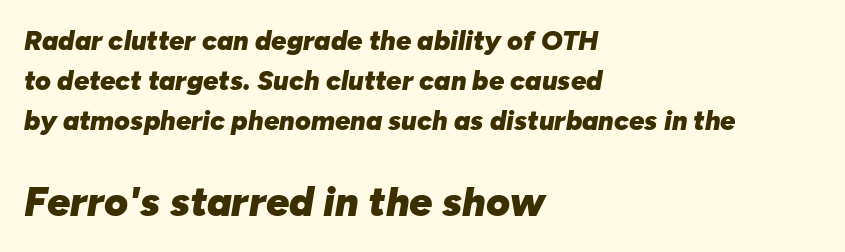
Q: Is the text bold? A: Yes.
Q: Is the text italic (slanted)? A: Yes, it leans right by about 10 degrees.
Q: Is the text underlined? A: No.
Q: How is the paragraph aligned? A: Left-aligned.
Q: Is the spacing between letters normal or unusually wide? A: Normal.
Q: Is the spacing between lines tight, normal or loose? A: Normal.
Q: Which block of text is set in a larger size, the first (top) or the second (bottom)? A: The second (bottom) one.
Q: Width (condensed, normal, or wide)? A: Normal.
Q: Stroke contrast? A: Low.
Q: x-height? A: Medium.
Q: Monospaced? A: No.
